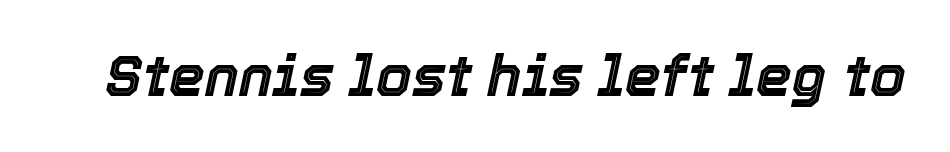
Plain, unruled lines of type. Glyph-to-glyph distance matches everyday printed text. Is this a fixed-width face? No — the glyphs have proportional, varying widths. Italic? Definitely — the glyphs are oblique.
